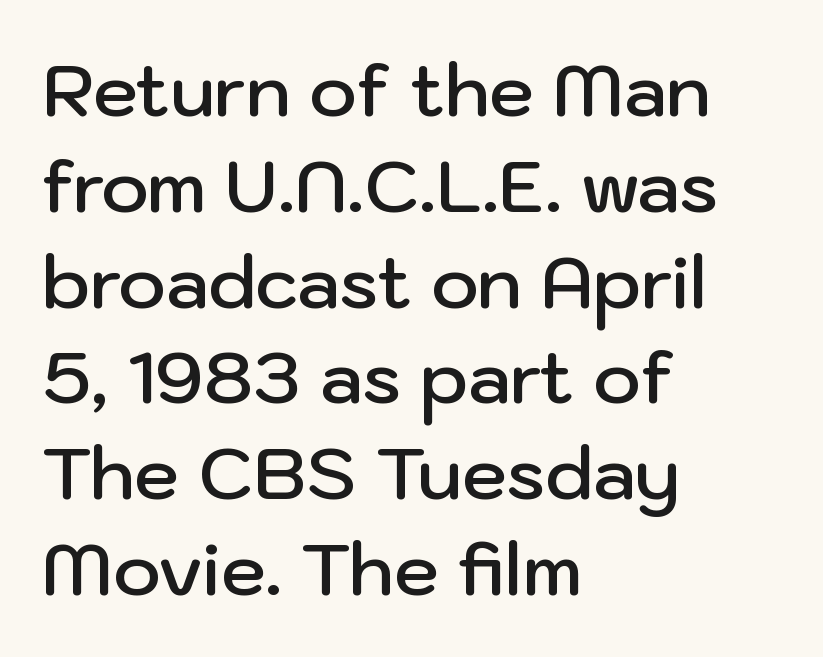
Q: Is the text bold? A: Semi-bold.
Q: Is the text italic (slanted)? A: No, it is upright.
Q: Is the typeface a serif or a sans-serif typeface? A: Sans-serif.
Q: Is the text underlined? A: No.
Q: How is the paragraph aligned? A: Left-aligned.
Q: Is the spacing between letters normal or unusually wide? A: Normal.
Q: Is the spacing between lines tight, normal or loose? A: Normal.
Q: Width (condensed, normal, or wide)? A: Normal.
Q: Stroke contrast? A: Low.
Q: x-height? A: Medium.
Q: Monospaced? A: No.
